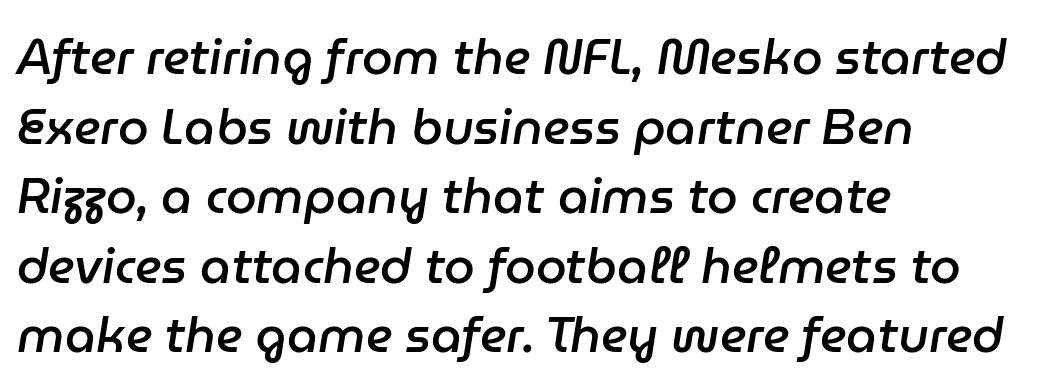
Q: Is the text bold? A: Semi-bold.
Q: Is the text italic (slanted)? A: Yes, it leans right by about 9 degrees.
Q: Is the text underlined? A: No.
Q: How is the paragraph aligned? A: Left-aligned.
Q: Is the spacing between letters normal or unusually wide? A: Normal.
Q: Is the spacing between lines tight, normal or loose? A: Normal.
Q: Width (condensed, normal, or wide)? A: Normal.
Q: Stroke contrast? A: Low.
Q: x-height? A: Medium.
Q: Monospaced? A: No.
